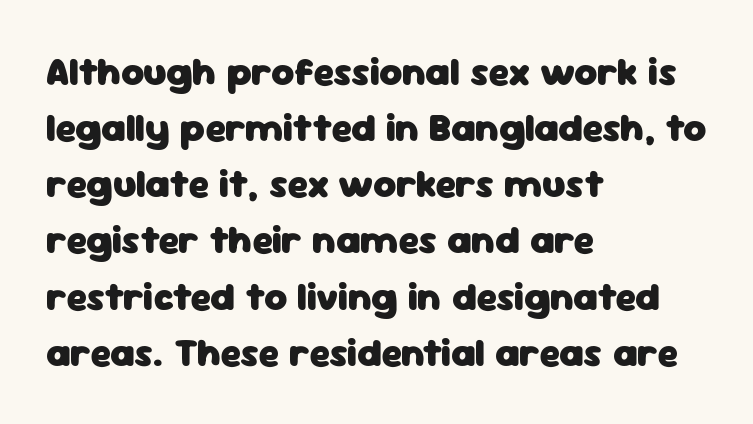
{"serif": "no", "italic": "no", "bold": "yes", "weight": "heavy", "width": "normal", "stroke_contrast": "low", "x_height": "medium", "monospaced": "no", "underline": "no", "align": "left", "line_spacing": "normal", "line_spacing_ratio": 1.44, "letter_spacing": "normal", "letter_spacing_em": 0.0, "glyph_px": 39}
